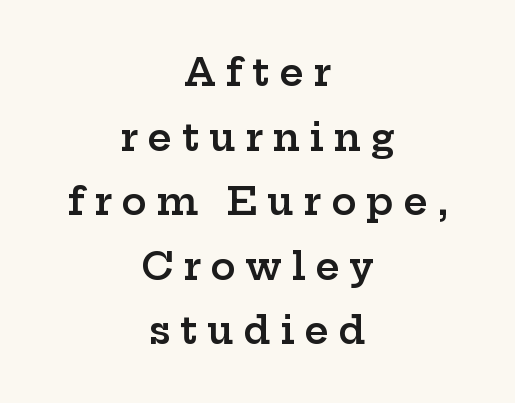
The image shows 38 px semibold, wide serif type, upright; set centered, normal line spacing (1.7x), unusually wide letter spacing (+0.25 em), not underlined; low stroke contrast and a medium x-height.
